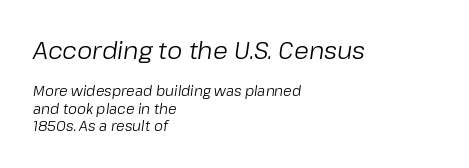
The image shows 24 px text type, italic (leaning right); set left-aligned, line spacing 1.22x, normal letter spacing, not underlined; the first (top) block is 1.71x larger.
